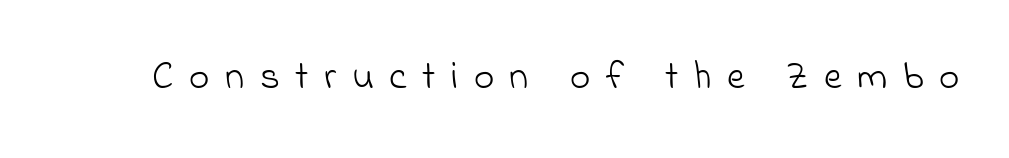
The image shows 39 px light sans-serif type; set unusually wide letter spacing (+0.4 em), not underlined; low stroke contrast and a small x-height.
